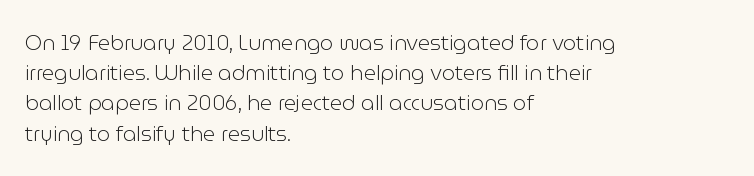
Regarding leading, the lines here are spaced in the standard way. Underline: absent. A classic flush-left, rag-right setting is used for this passage. Every character sits straight up, as roman type does.
